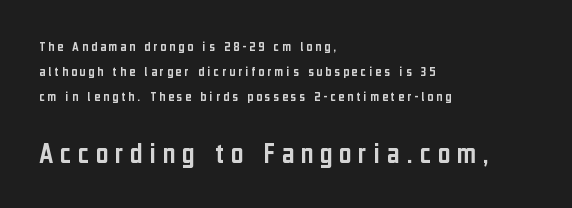
Is there any slant? The stems are plumb. This sample has the flowing, uneven cadence of proportional lettering. Plain, unruled lines of type. This is sans-serif lettering, the kind often seen on screens and signage. The horizontal fit of the characters is loose and conspicuously gappy.
